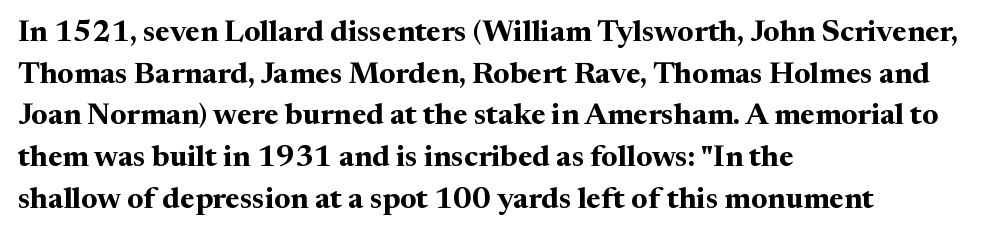
Q: Is the text bold? A: Yes.
Q: Is the text italic (slanted)? A: No, it is upright.
Q: Is the typeface a serif or a sans-serif typeface? A: Serif.
Q: Is the text underlined? A: No.
Q: How is the paragraph aligned? A: Left-aligned.
Q: Is the spacing between letters normal or unusually wide? A: Normal.
Q: Is the spacing between lines tight, normal or loose? A: Normal.
Q: Width (condensed, normal, or wide)? A: Normal.
Q: Stroke contrast? A: Medium.
Q: x-height? A: Medium.
Q: Monospaced? A: No.
